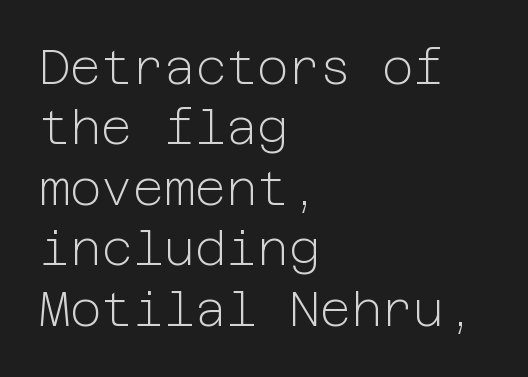
The image shows 48 px light sans-serif type, upright; set left-aligned, normal line spacing (1.26x), normal letter spacing, not underlined; low stroke contrast and a medium x-height.
